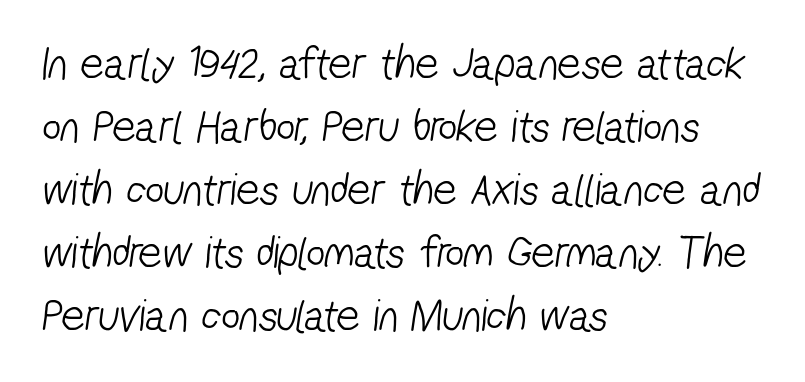
The image shows 46 px light, condensed sans-serif type; set left-aligned, normal line spacing (1.37x), normal letter spacing, not underlined; low stroke contrast and a medium x-height.
